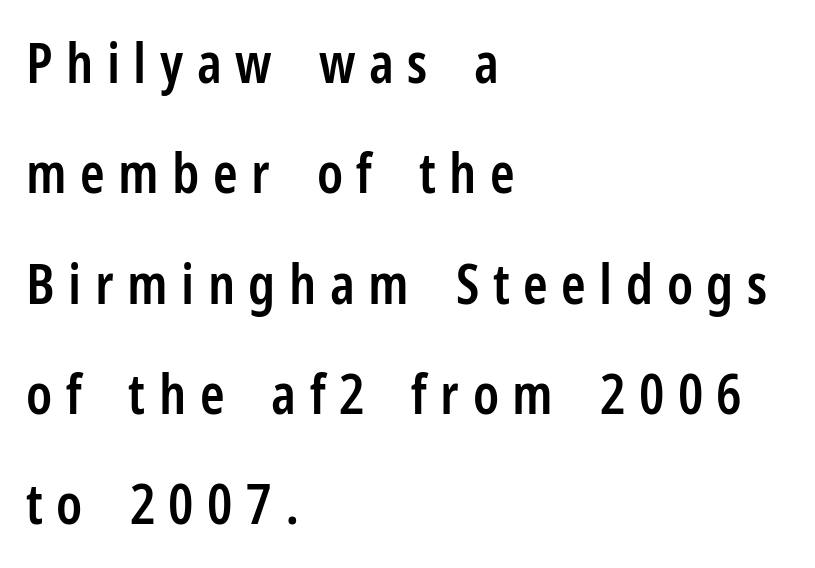
Q: Is the text bold? A: Semi-bold.
Q: Is the text italic (slanted)? A: No, it is upright.
Q: Is the typeface a serif or a sans-serif typeface? A: Sans-serif.
Q: Is the text underlined? A: No.
Q: How is the paragraph aligned? A: Left-aligned.
Q: Is the spacing between letters normal or unusually wide? A: Unusually wide.
Q: Is the spacing between lines tight, normal or loose? A: Loose.
Q: Width (condensed, normal, or wide)? A: Condensed.
Q: Stroke contrast? A: Low.
Q: x-height? A: Medium.
Q: Monospaced? A: No.
